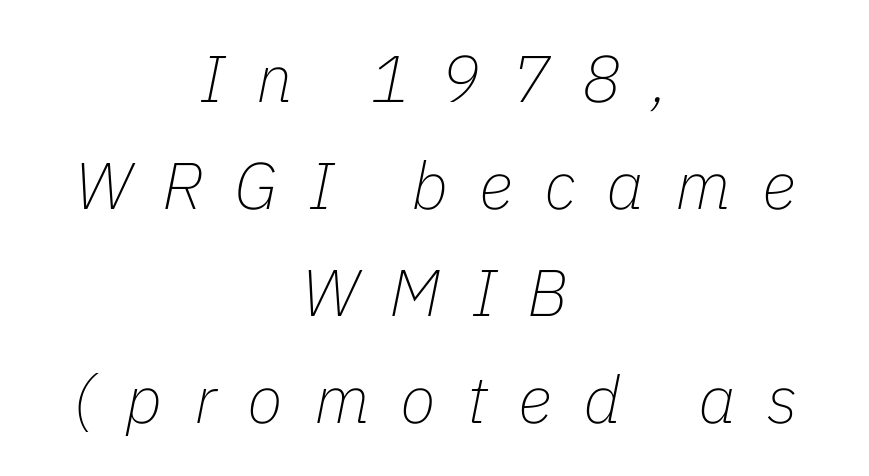
Characters are canted at an angle relative to the baseline's perpendicular. Whoever set this chose a conventional vertical rhythm. Is the block centered? Yes — each line is placed symmetrically about the middle. Is this a heavy cut? Hardly; it is regular or lighter.
